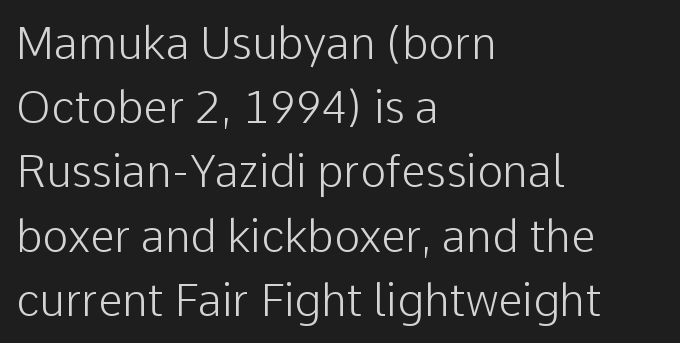
Q: Is the text bold? A: No.
Q: Is the text italic (slanted)? A: No, it is upright.
Q: Is the typeface a serif or a sans-serif typeface? A: Sans-serif.
Q: Is the text underlined? A: No.
Q: How is the paragraph aligned? A: Left-aligned.
Q: Is the spacing between letters normal or unusually wide? A: Normal.
Q: Is the spacing between lines tight, normal or loose? A: Normal.
Q: Width (condensed, normal, or wide)? A: Normal.
Q: Stroke contrast? A: Low.
Q: x-height? A: Medium.
Q: Monospaced? A: No.
